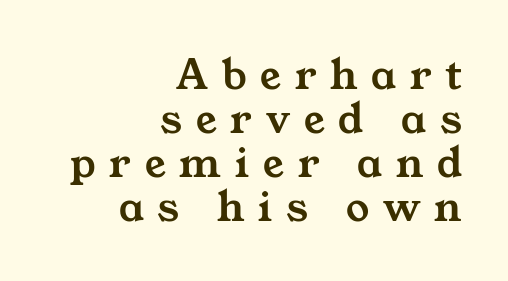
The image shows 46 px wide serif type; set right-aligned, tight line spacing (0.96x), unusually wide letter spacing (+0.3 em), not underlined; medium stroke contrast and a medium x-height.
